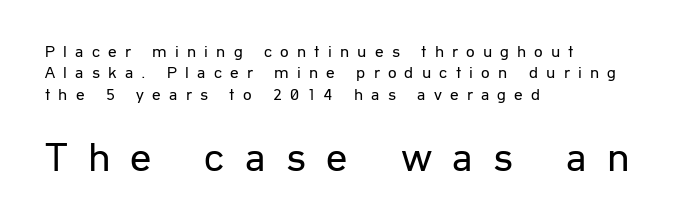
{"serif": "no", "italic": "no", "bold": "no", "weight": "regular", "width": "normal", "stroke_contrast": "low", "x_height": "medium", "monospaced": "no", "underline": "no", "align": "left", "line_spacing": "normal", "line_spacing_ratio": 1.26, "letter_spacing": "wide", "letter_spacing_em": 0.48, "larger_block": "second", "size_ratio": 2.47, "glyph_px": 42}
